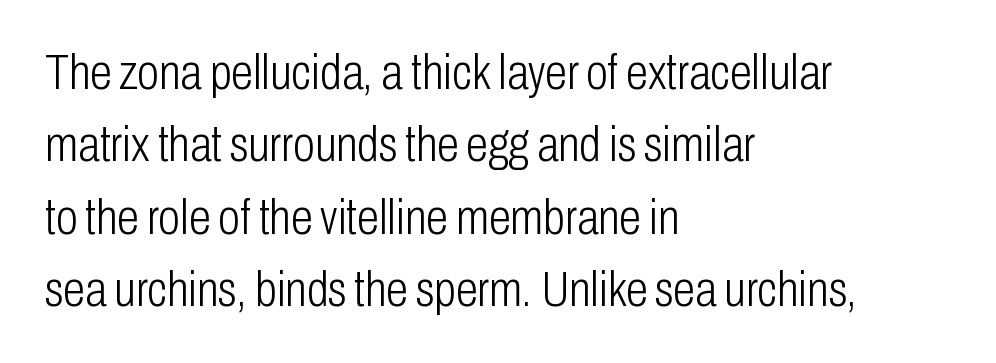
The gaps between neighbouring characters are ordinary and unremarkable. Each line starts at the same left margin while the right side varies. Regular leading. The glyphs are unaccompanied by any horizontal stroke below them. Looks like regular typesetting: each glyph gets only the width it needs. Notice how the stems are strictly vertical — no italics here.
